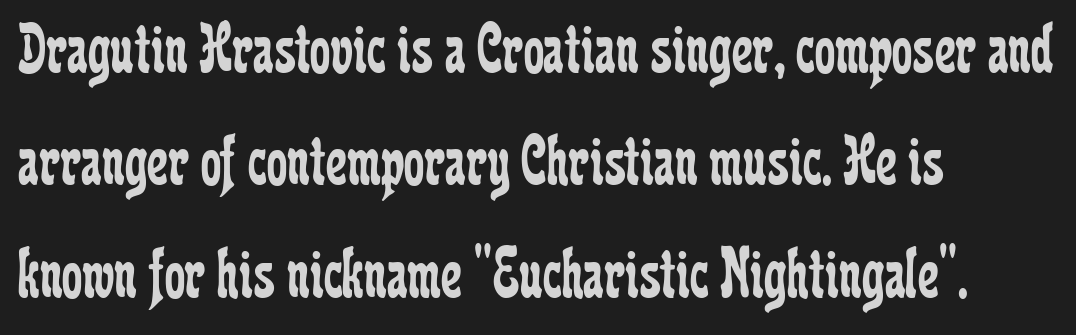
{"serif": "yes", "italic": "no", "bold": "no", "weight": "regular", "width": "condensed", "stroke_contrast": "low", "x_height": "medium", "monospaced": "no", "underline": "no", "align": "left", "line_spacing": "normal", "line_spacing_ratio": 1.54, "letter_spacing": "normal", "letter_spacing_em": 0.0, "glyph_px": 73}
